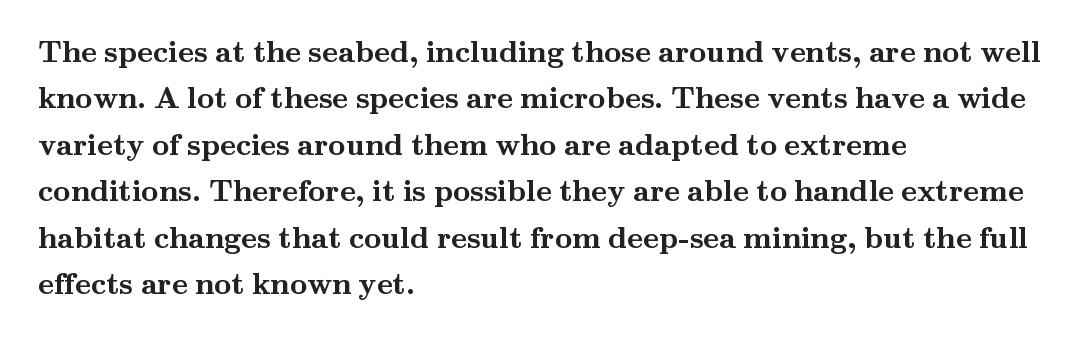
The image shows 30 px semibold, wide serif type, upright; set left-aligned, normal line spacing (1.55x), normal letter spacing, not underlined; medium stroke contrast and a small x-height.
